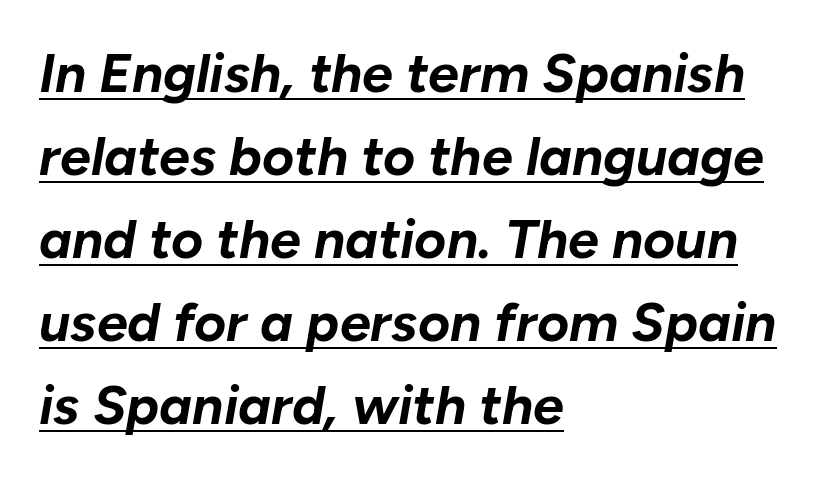
Q: Is the text bold? A: Yes.
Q: Is the text italic (slanted)? A: Yes, it leans right by about 10 degrees.
Q: Is the text underlined? A: Yes.
Q: How is the paragraph aligned? A: Left-aligned.
Q: Is the spacing between letters normal or unusually wide? A: Normal.
Q: Is the spacing between lines tight, normal or loose? A: Normal.
Q: Width (condensed, normal, or wide)? A: Normal.
Q: Stroke contrast? A: Low.
Q: x-height? A: Medium.
Q: Monospaced? A: No.
